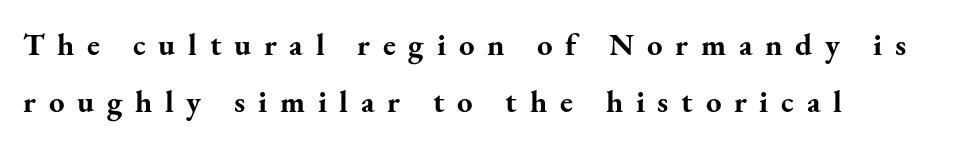
Any mark beneath the type? The region is blank. Students, this is bold: see how much ink each stroke carries. The typeface chosen for these lines features serifs. Varying glyph widths throughout — classic text-font behaviour. Where is the straight margin? On the left.
